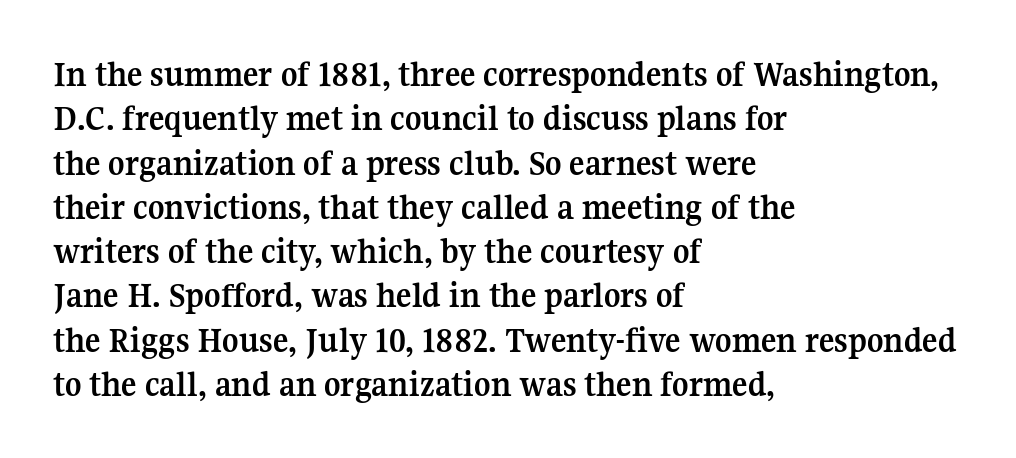
A bare baseline throughout the passage. Note: serifs present on the glyphs. The rendering uses natural spacing where letterforms have individual widths. Honestly, the letter spacing is just normal — you wouldn't notice it. The paragraph has a hard left edge and a soft right edge. I'd describe the lettering as bold — thick and assertive.
